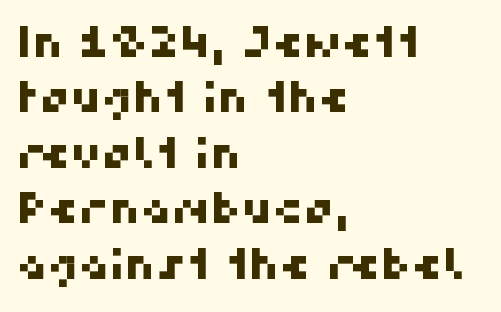
Default kerning and tracking; the words read as compact shapes. A classic flush-left, rag-right setting is used for this passage. Font category for this specimen: sans-serif. The glyphs are unaccompanied by any horizontal stroke below them.
